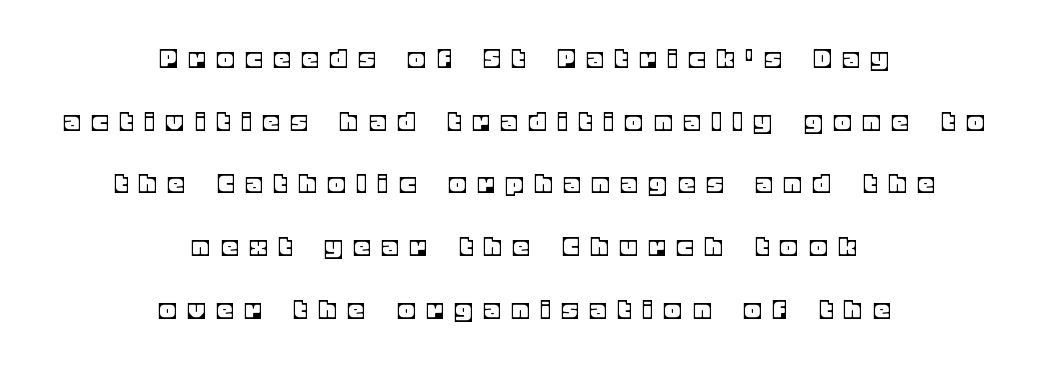
The image shows 30 px text type, upright; set centered, loose line spacing (2.09x), unusually wide letter spacing (+0.44 em), not underlined; a large x-height.
